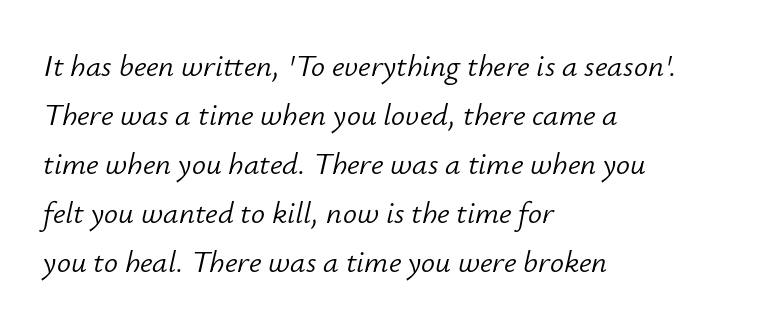
The image shows 31 px light type, italic (leaning right); set left-aligned, normal line spacing (1.58x), normal letter spacing, not underlined; low stroke contrast and a small x-height.
